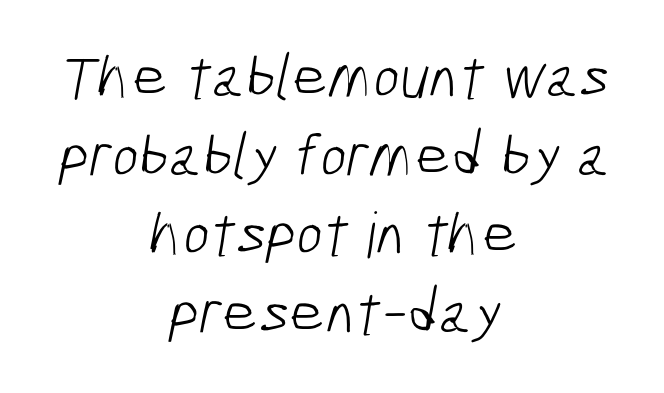
{"serif": "no", "bold": "no", "weight": "light", "width": "condensed", "stroke_contrast": "low", "x_height": "medium", "monospaced": "no", "underline": "no", "align": "center", "line_spacing": "normal", "line_spacing_ratio": 1.25, "letter_spacing": "normal", "letter_spacing_em": 0.0, "glyph_px": 63}
